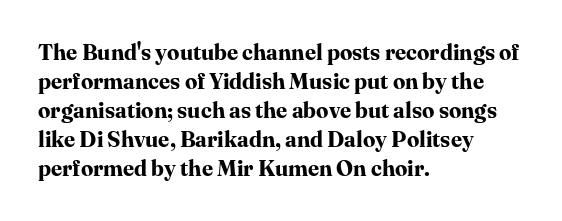
The image shows 22 px bold type, upright; set left-aligned, normal line spacing (1.32x), normal letter spacing, not underlined.
